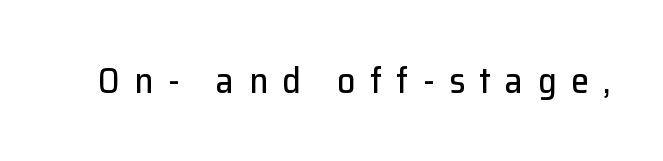
{"serif": "no", "italic": "no", "width": "normal", "stroke_contrast": "low", "x_height": "medium", "monospaced": "no", "underline": "no", "letter_spacing": "wide", "letter_spacing_em": 0.4, "glyph_px": 36}
